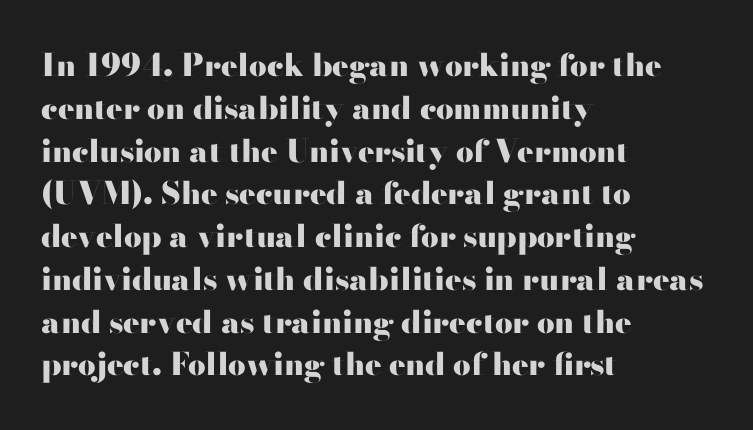
The image shows 31 px heavy, wide sans-serif type, upright; set left-aligned, normal line spacing (1.38x), normal letter spacing, not underlined; high stroke contrast and a small x-height.
